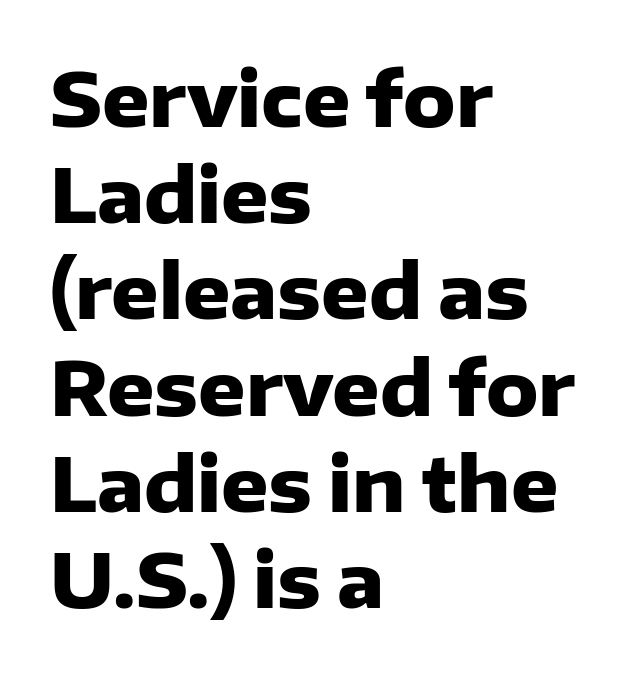
The face used here is proportionally spaced, like ordinary book or web type. The glyphs have the mass of a bold cut. A normal amount of white space separates one row of letters from the next. Is this a sans? Yes — the strokes have no serifs.
